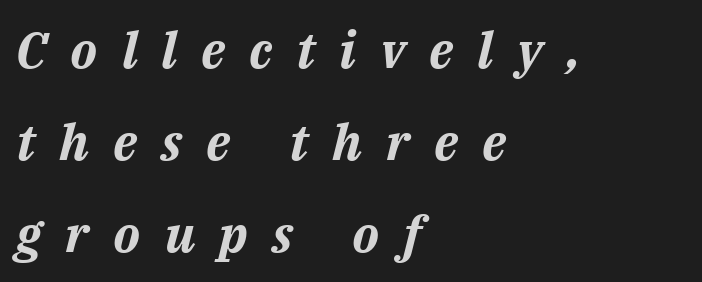
Do the characters align in a grid? No, the font is proportional. Is the type bold? Yes — the strokes are clearly thick and heavy. The rag falls on the right side of this text block. Loose tracking; the words dissolve into strings of separated letters. This sample uses an oblique cut, with every glyph tilted off the vertical.
